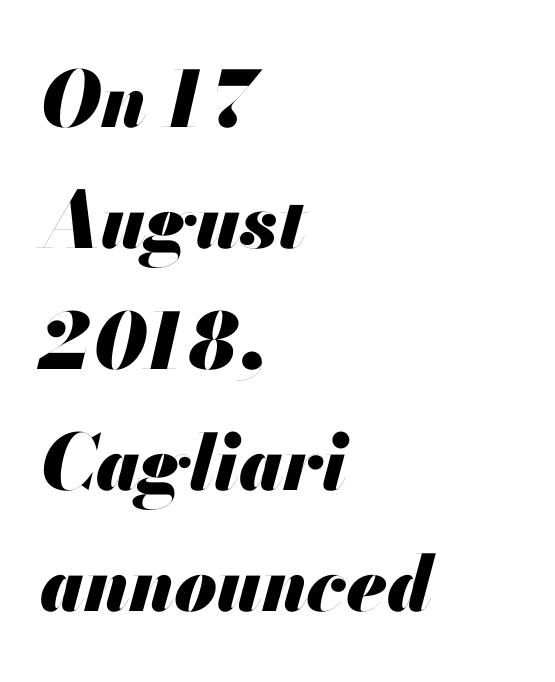
Q: Is the text bold? A: Yes.
Q: Is the text italic (slanted)? A: Yes, it leans right by about 13 degrees.
Q: Is the text underlined? A: No.
Q: How is the paragraph aligned? A: Left-aligned.
Q: Is the spacing between letters normal or unusually wide? A: Normal.
Q: Is the spacing between lines tight, normal or loose? A: Normal.
Q: Width (condensed, normal, or wide)? A: Normal.
Q: Stroke contrast? A: Medium.
Q: x-height? A: Small.
Q: Monospaced? A: No.
